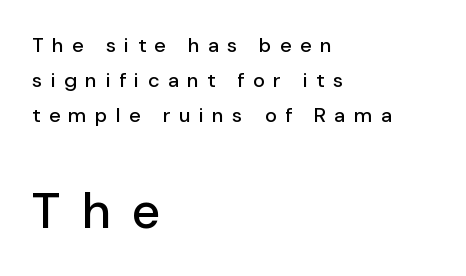
Q: Is the text italic (slanted)? A: No, it is upright.
Q: Is the typeface a serif or a sans-serif typeface? A: Sans-serif.
Q: Is the text underlined? A: No.
Q: How is the paragraph aligned? A: Left-aligned.
Q: Is the spacing between letters normal or unusually wide? A: Unusually wide.
Q: Which block of text is set in a larger size, the first (top) or the second (bottom)? A: The second (bottom) one.
Q: Width (condensed, normal, or wide)? A: Normal.
Q: Stroke contrast? A: Low.
Q: x-height? A: Medium.
Q: Monospaced? A: No.
